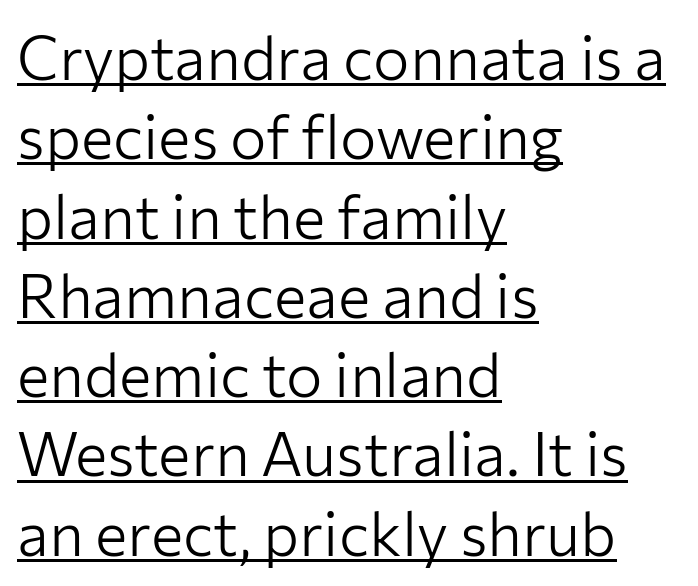
Q: Is the text bold? A: No.
Q: Is the text italic (slanted)? A: No, it is upright.
Q: Is the typeface a serif or a sans-serif typeface? A: Sans-serif.
Q: Is the text underlined? A: Yes.
Q: How is the paragraph aligned? A: Left-aligned.
Q: Is the spacing between letters normal or unusually wide? A: Normal.
Q: Is the spacing between lines tight, normal or loose? A: Normal.
Q: Width (condensed, normal, or wide)? A: Normal.
Q: Stroke contrast? A: Low.
Q: x-height? A: Medium.
Q: Monospaced? A: No.
